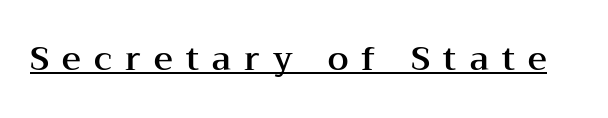
Note: serifs present on the glyphs. Honestly, the letter spacing is so wide it's the main thing you notice. Glance below the letters and you will spot a drawn line. The lettering holds an erect, upright posture throughout. The letters advance in unequal steps, a hallmark of proportional type.
